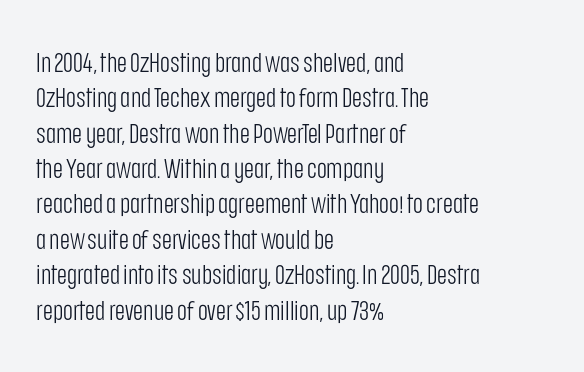
Q: Is the text bold? A: No.
Q: Is the text italic (slanted)? A: No, it is upright.
Q: Is the text underlined? A: No.
Q: How is the paragraph aligned? A: Left-aligned.
Q: Is the spacing between letters normal or unusually wide? A: Normal.
Q: Is the spacing between lines tight, normal or loose? A: Normal.
